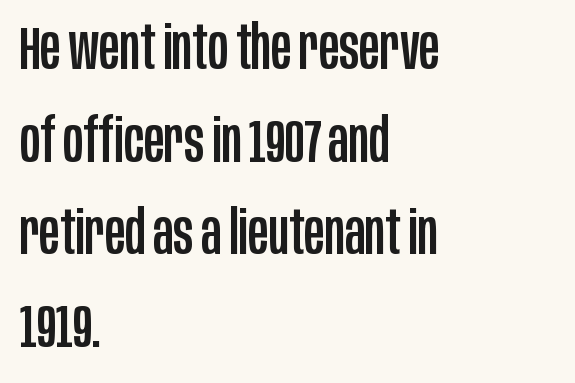
Q: Is the text italic (slanted)? A: No, it is upright.
Q: Is the typeface a serif or a sans-serif typeface? A: Sans-serif.
Q: Is the text underlined? A: No.
Q: How is the paragraph aligned? A: Left-aligned.
Q: Is the spacing between letters normal or unusually wide? A: Normal.
Q: Is the spacing between lines tight, normal or loose? A: Normal.
Q: Width (condensed, normal, or wide)? A: Condensed.
Q: Stroke contrast? A: Low.
Q: x-height? A: Large.
Q: Monospaced? A: No.
